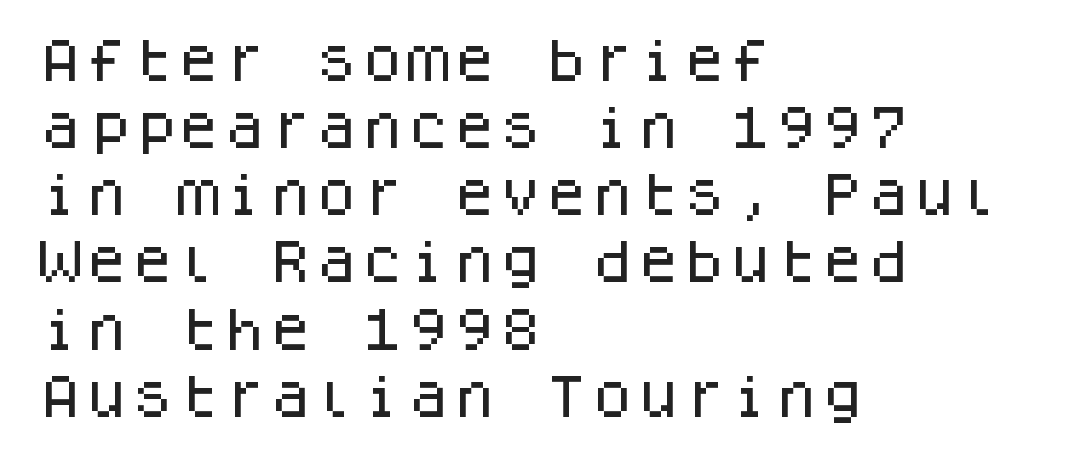
The image shows 46 px sans-serif type, upright, monospaced; set left-aligned, normal line spacing (1.46x), normal letter spacing, not underlined; low stroke contrast and a large x-height.
